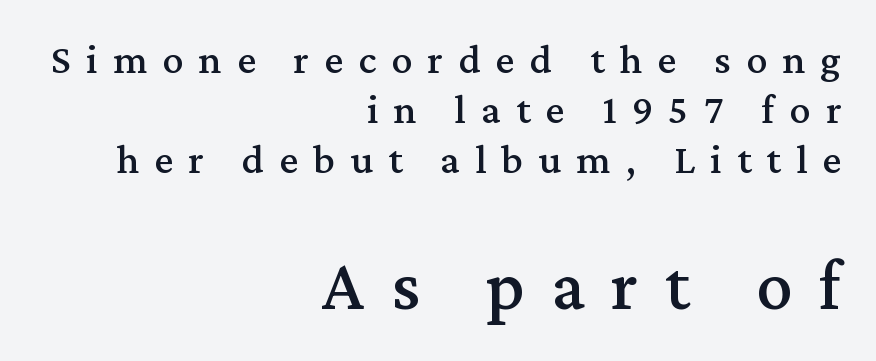
The image shows 73 px serif type, upright; set right-aligned, line spacing 1.19x, unusually wide letter spacing (+0.36 em), not underlined; the second (bottom) block is 1.74x larger; medium stroke contrast and a medium x-height.
